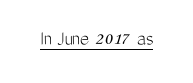
{"italic": "no", "bold": "no", "underline": "yes", "letter_spacing": "normal", "letter_spacing_em": 0.0, "glyph_px": 22}
